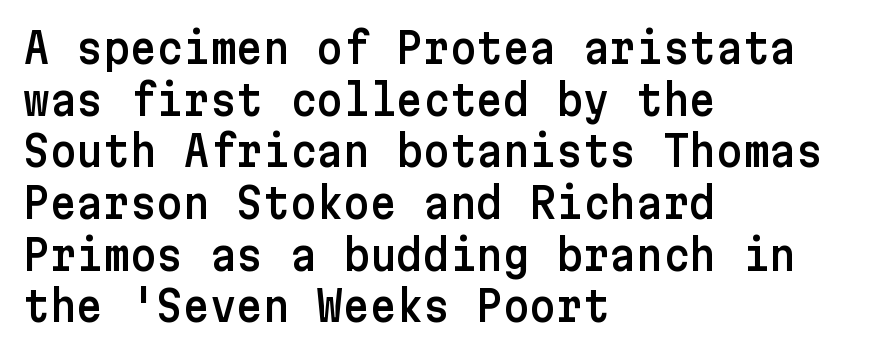
The rendering shows plain stroke endings on the letterforms — a sans-serif design. Compared with typical paragraphs, the rows here are spaced about the same. No extra tracking has been applied to these lines. Quick note: underline off.
